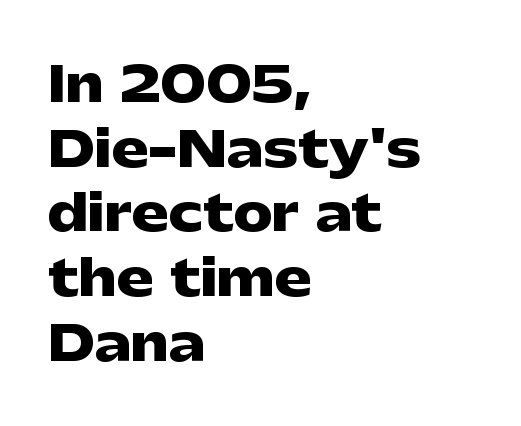
Q: Is the text bold? A: Yes.
Q: Is the text italic (slanted)? A: No, it is upright.
Q: Is the typeface a serif or a sans-serif typeface? A: Sans-serif.
Q: Is the text underlined? A: No.
Q: How is the paragraph aligned? A: Left-aligned.
Q: Is the spacing between letters normal or unusually wide? A: Normal.
Q: Is the spacing between lines tight, normal or loose? A: Normal.
Q: Width (condensed, normal, or wide)? A: Wide.
Q: Stroke contrast? A: Low.
Q: x-height? A: Medium.
Q: Monospaced? A: No.
